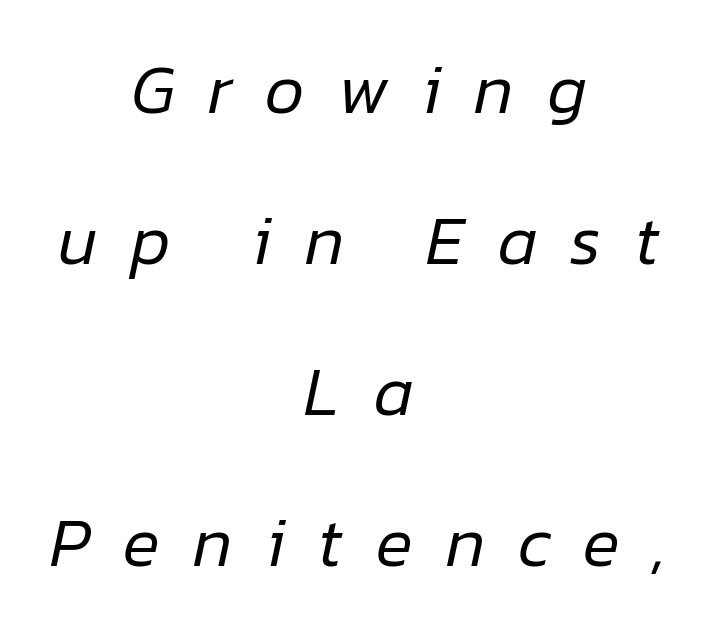
These lines were composed using italics. The rendering positions every line midway between the sides. Looks like regular typesetting: each glyph gets only the width it needs. A clean baseline with only descenders dipping below it.
